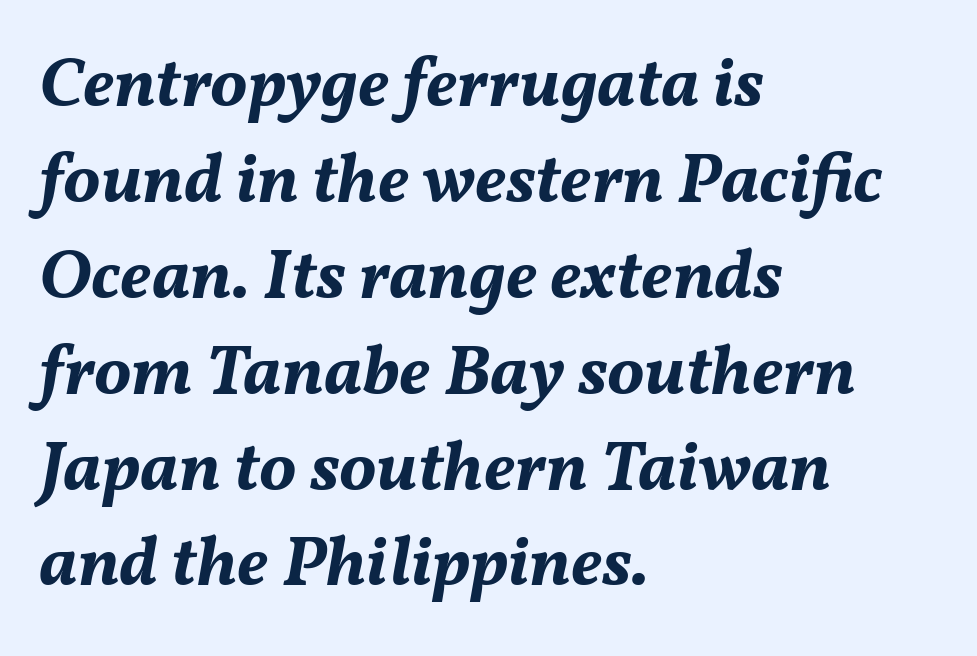
Q: Is the text bold? A: Yes.
Q: Is the text italic (slanted)? A: Yes, it leans right by about 11 degrees.
Q: Is the text underlined? A: No.
Q: How is the paragraph aligned? A: Left-aligned.
Q: Is the spacing between letters normal or unusually wide? A: Normal.
Q: Is the spacing between lines tight, normal or loose? A: Normal.
Q: Width (condensed, normal, or wide)? A: Normal.
Q: Stroke contrast? A: Medium.
Q: x-height? A: Medium.
Q: Monospaced? A: No.
